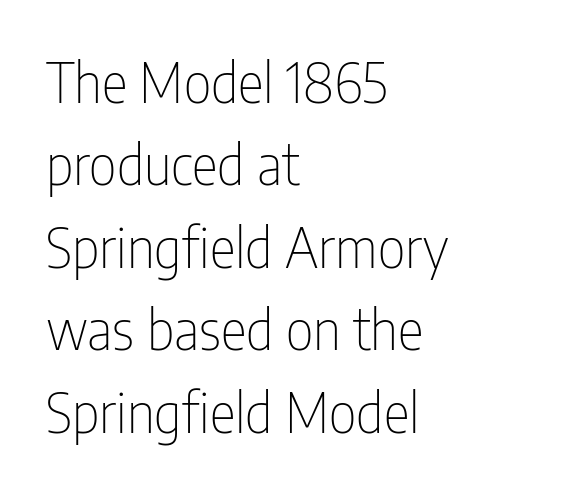
The image shows 55 px thin, condensed sans-serif type, upright; set left-aligned, normal line spacing (1.5x), normal letter spacing, not underlined; low stroke contrast and a medium x-height.
